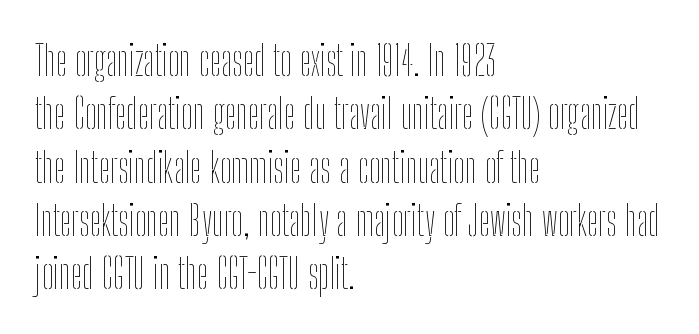
{"italic": "no", "bold": "no", "weight": "thin", "width": "condensed", "stroke_contrast": "low", "x_height": "medium", "monospaced": "no", "underline": "no", "align": "left", "line_spacing": "normal", "line_spacing_ratio": 1.3, "letter_spacing": "normal", "letter_spacing_em": 0.0, "glyph_px": 41}
